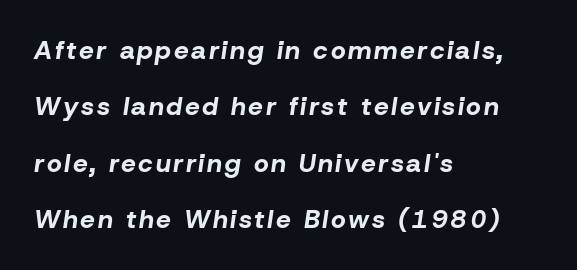
The image shows 26 px bold type, italic (leaning right); set left-aligned, loose line spacing (2.17x), not underlined.
